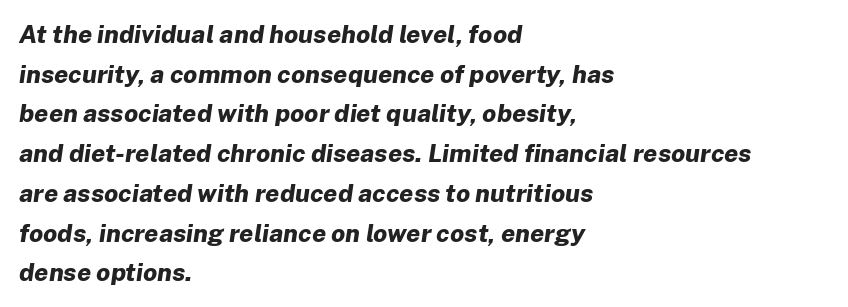
The image shows 25 px bold type, italic (leaning right); set left-aligned, normal line spacing (1.59x), normal letter spacing, not underlined.
